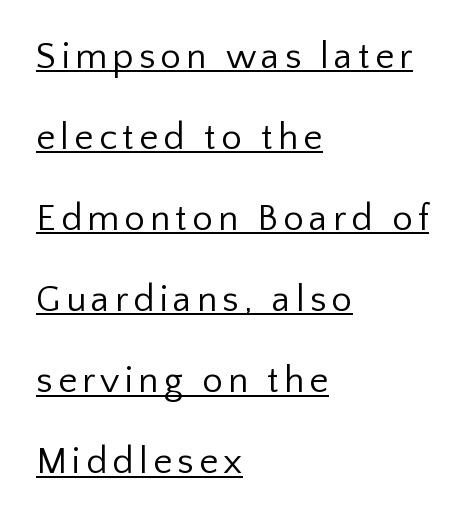
{"serif": "no", "italic": "no", "bold": "no", "weight": "regular", "width": "normal", "stroke_contrast": "low", "x_height": "medium", "monospaced": "no", "underline": "yes", "align": "left", "line_spacing": "loose", "line_spacing_ratio": 2.19, "glyph_px": 37}
